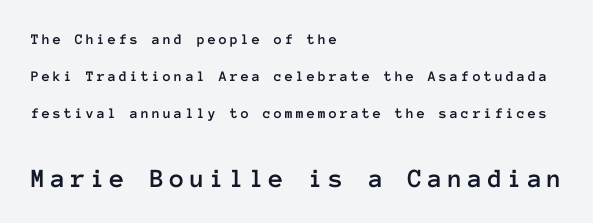
Q: Is the text italic (slanted)? A: No, it is upright.
Q: Is the text underlined? A: No.
Q: How is the paragraph aligned? A: Left-aligned.
Q: Is the spacing between lines tight, normal or loose? A: Loose.
Q: Which block of text is set in a larger size, the first (top) or the second (bottom)? A: The second (bottom) one.
